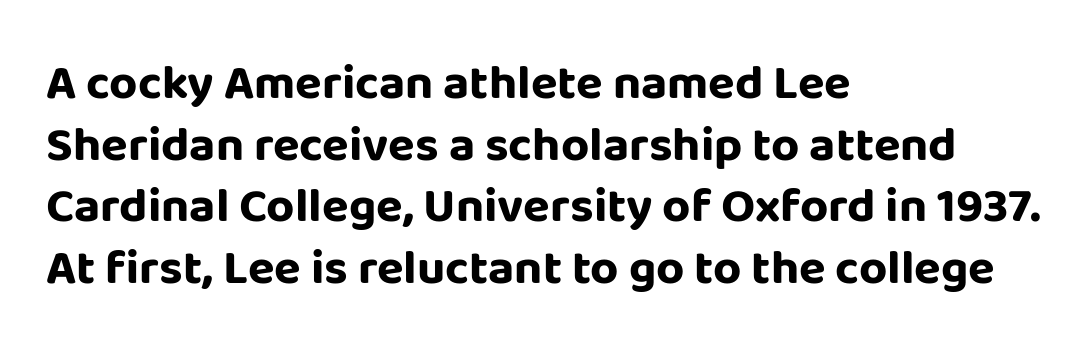
The image shows 49 px bold sans-serif type, upright; set left-aligned, normal line spacing (1.26x), normal letter spacing, not underlined; low stroke contrast and a large x-height.
